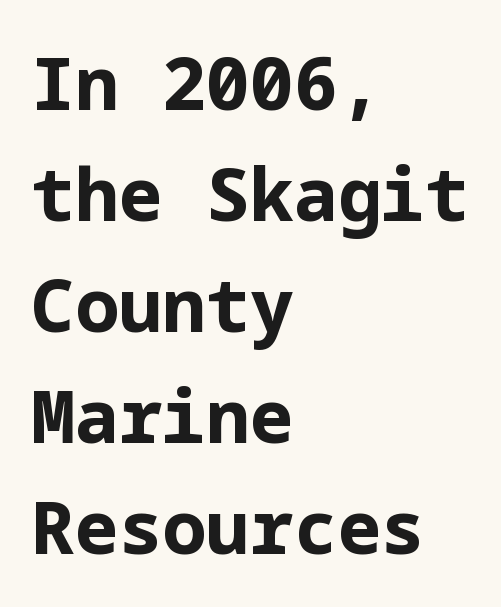
Q: Is the text bold? A: Yes.
Q: Is the text italic (slanted)? A: No, it is upright.
Q: Is the typeface a serif or a sans-serif typeface? A: Sans-serif.
Q: Is the text underlined? A: No.
Q: How is the paragraph aligned? A: Left-aligned.
Q: Is the spacing between letters normal or unusually wide? A: Normal.
Q: Is the spacing between lines tight, normal or loose? A: Normal.
Q: Width (condensed, normal, or wide)? A: Normal.
Q: Stroke contrast? A: Low.
Q: x-height? A: Medium.
